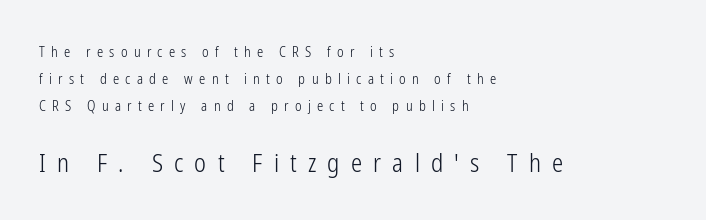
Q: Is the text bold? A: No.
Q: Is the text italic (slanted)? A: No, it is upright.
Q: Is the text underlined? A: No.
Q: How is the paragraph aligned? A: Left-aligned.
Q: Is the spacing between letters normal or unusually wide? A: Unusually wide.
Q: Is the spacing between lines tight, normal or loose? A: Loose.
Q: Which block of text is set in a larger size, the first (top) or the second (bottom)? A: The second (bottom) one.
